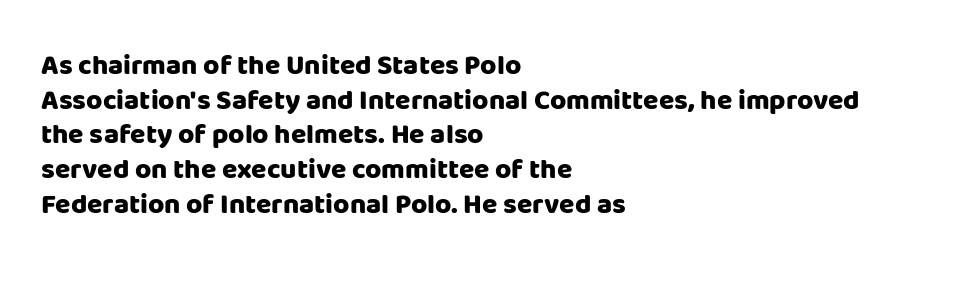
The image shows 28 px heavy sans-serif type, upright; set left-aligned, line spacing 1.24x, normal letter spacing, not underlined; low stroke contrast and a large x-height.
